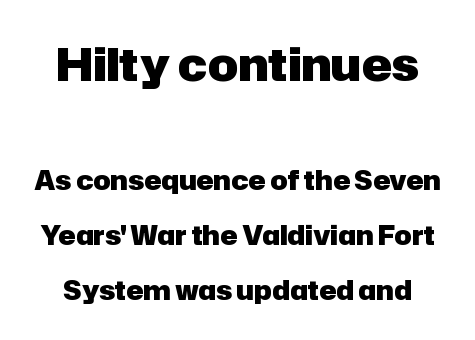
As a designer I'd log this as weight 700, bold. Each word holds together tightly as a unit, with standard inter-letter gaps. The lettering holds an erect, upright posture throughout. This rendering employs a face without finishing strokes, i.e., a sans-serif. Widely set lines give the paragraph a tall, airy silhouette. These lines are rendered in a variable-pitch font.
